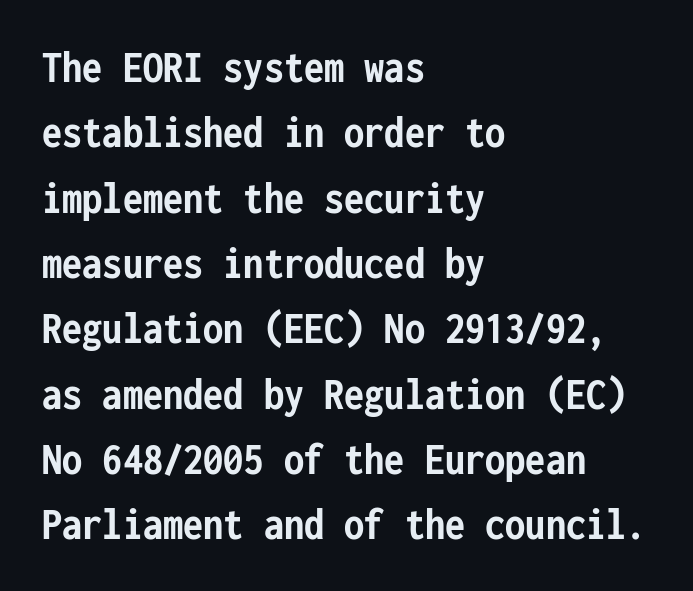
Q: Is the text bold? A: Yes.
Q: Is the text italic (slanted)? A: No, it is upright.
Q: Is the typeface a serif or a sans-serif typeface? A: Sans-serif.
Q: Is the text underlined? A: No.
Q: How is the paragraph aligned? A: Left-aligned.
Q: Is the spacing between letters normal or unusually wide? A: Normal.
Q: Is the spacing between lines tight, normal or loose? A: Normal.
Q: Width (condensed, normal, or wide)? A: Condensed.
Q: Stroke contrast? A: Low.
Q: x-height? A: Medium.
Q: Monospaced? A: Yes.
